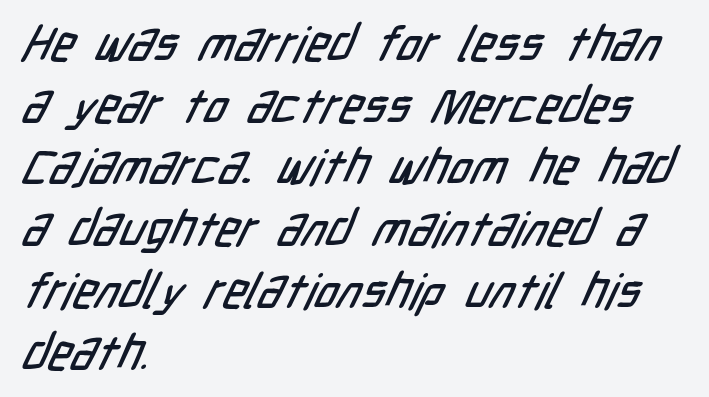
Q: Is the typeface a serif or a sans-serif typeface? A: Sans-serif.
Q: Is the text underlined? A: No.
Q: How is the paragraph aligned? A: Left-aligned.
Q: Is the spacing between letters normal or unusually wide? A: Normal.
Q: Is the spacing between lines tight, normal or loose? A: Normal.
Q: Width (condensed, normal, or wide)? A: Condensed.
Q: Stroke contrast? A: Low.
Q: x-height? A: Medium.
Q: Monospaced? A: No.
